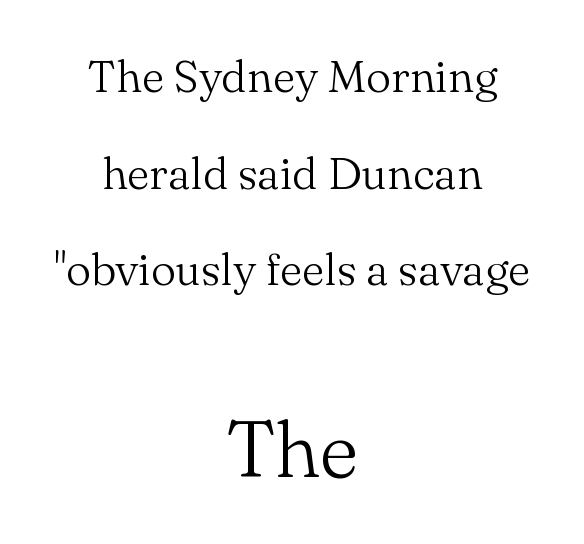
{"serif": "yes", "italic": "no", "bold": "no", "weight": "light", "width": "normal", "stroke_contrast": "medium", "x_height": "small", "monospaced": "no", "underline": "no", "align": "center", "line_spacing": "loose", "line_spacing_ratio": 2.15, "letter_spacing": "normal", "letter_spacing_em": 0.0, "larger_block": "second", "size_ratio": 1.73, "glyph_px": 78}
